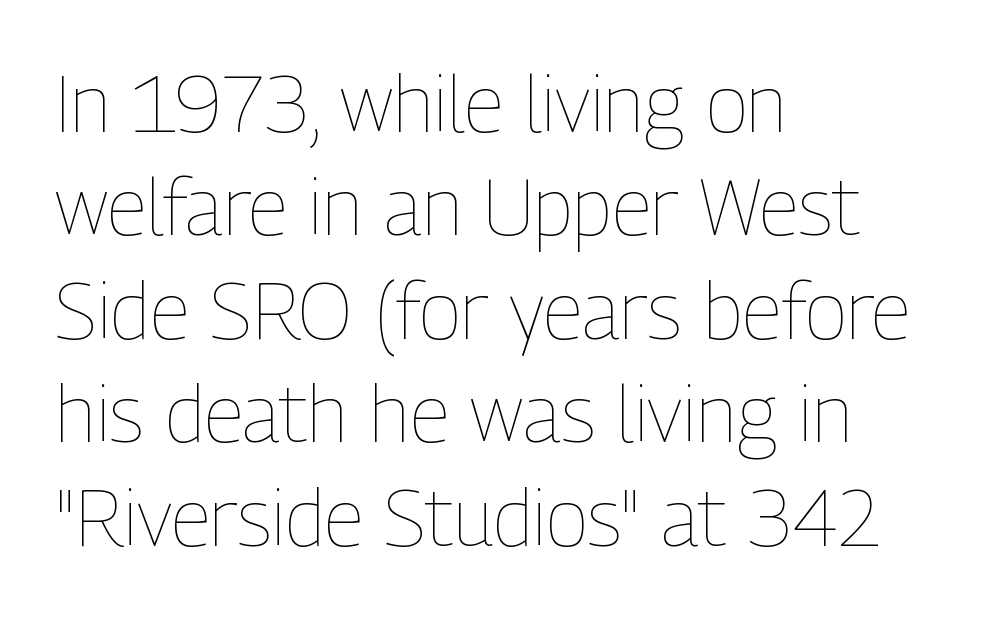
Vertical stems look standard width or narrower in stroke. The area under the type is left untouched. Is there much room between lines? A standard amount, neither cramped nor airy. Caption: standard tracking, unaltered. Horizontal alignment here is leftward, the default for most running prose.
